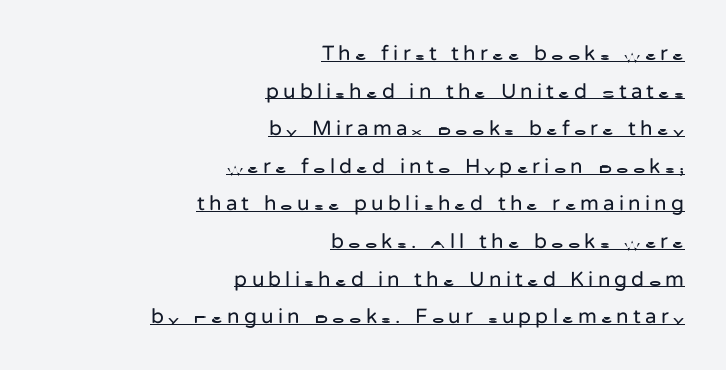
Q: Is the text bold? A: No.
Q: Is the text italic (slanted)? A: No, it is upright.
Q: Is the text underlined? A: Yes.
Q: How is the paragraph aligned? A: Right-aligned.
Q: Is the spacing between letters normal or unusually wide? A: Unusually wide.
